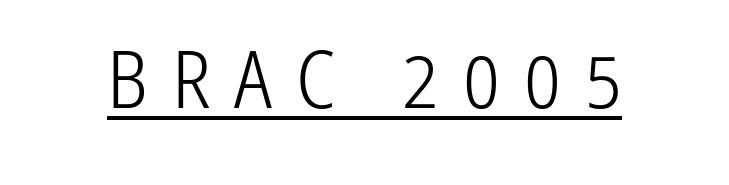
The image shows 80 px light, condensed sans-serif type, upright; set unusually wide letter spacing (+0.3 em), underlined; low stroke contrast and a medium x-height.
